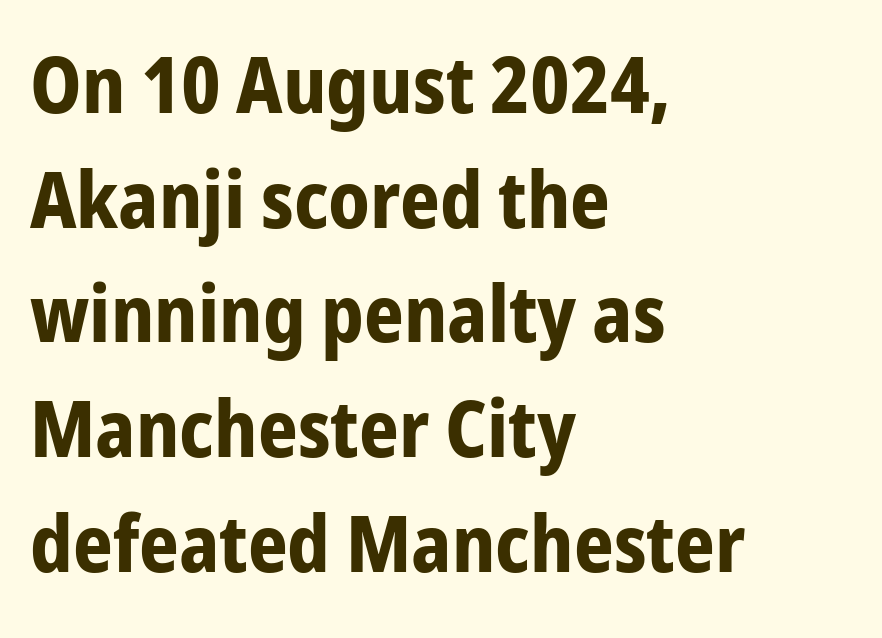
The image shows 78 px bold, condensed sans-serif type, upright; set left-aligned, normal line spacing (1.47x), normal letter spacing, not underlined; low stroke contrast and a medium x-height.
